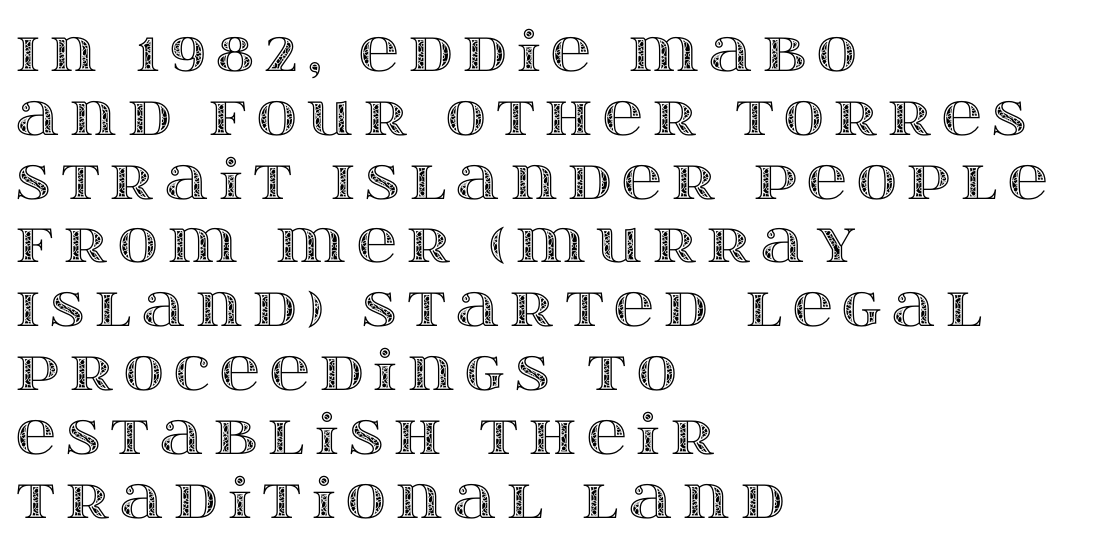
{"italic": "no", "width": "wide", "x_height": "large", "monospaced": "no", "underline": "no", "align": "left", "line_spacing_ratio": 1.16, "glyph_px": 55}
